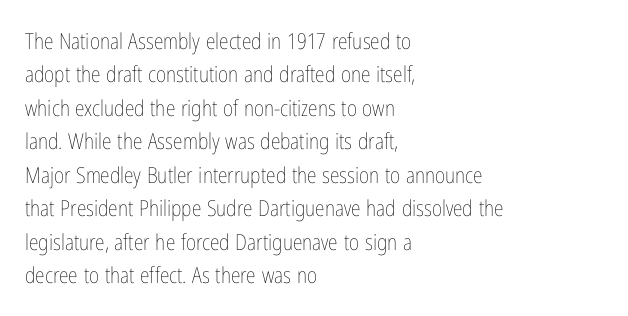
Q: Is the text bold? A: No.
Q: Is the text italic (slanted)? A: No, it is upright.
Q: Is the text underlined? A: No.
Q: How is the paragraph aligned? A: Left-aligned.
Q: Is the spacing between letters normal or unusually wide? A: Normal.
Q: Is the spacing between lines tight, normal or loose? A: Normal.
